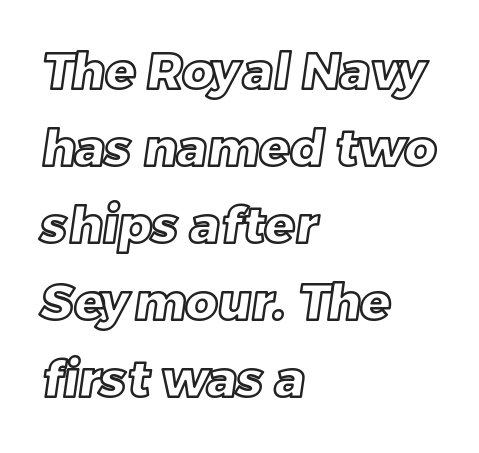
Q: Is the text underlined? A: No.
Q: How is the paragraph aligned? A: Left-aligned.
Q: Is the spacing between letters normal or unusually wide? A: Normal.
Q: Is the spacing between lines tight, normal or loose? A: Normal.
Q: Width (condensed, normal, or wide)? A: Normal.
Q: x-height? A: Large.
Q: Monospaced? A: No.
